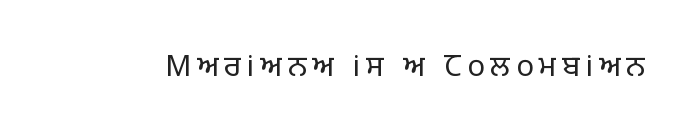
The image shows 29 px regular-weight sans-serif type, upright; set unusually wide letter spacing (+0.2 em), not underlined; low stroke contrast and a large x-height.
